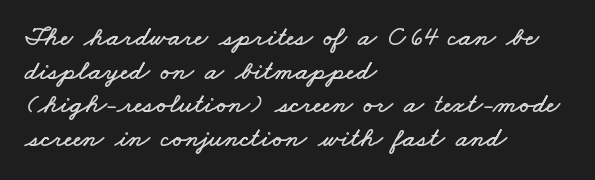
Q: Is the text underlined? A: No.
Q: How is the paragraph aligned? A: Left-aligned.
Q: Is the spacing between letters normal or unusually wide? A: Normal.
Q: Width (condensed, normal, or wide)? A: Wide.
Q: Stroke contrast? A: Low.
Q: x-height? A: Small.
Q: Monospaced? A: No.
